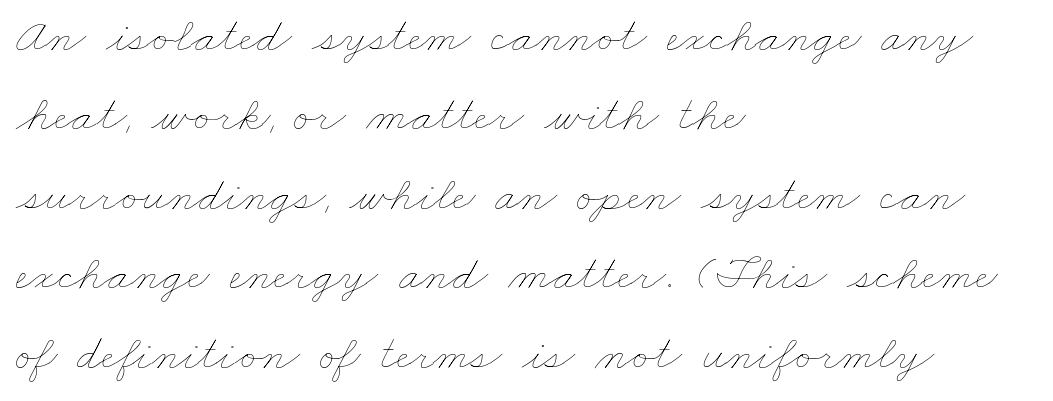
{"bold": "no", "weight": "thin", "width": "wide", "stroke_contrast": "low", "x_height": "small", "monospaced": "no", "underline": "no", "align": "left", "line_spacing": "normal", "line_spacing_ratio": 1.59, "letter_spacing": "normal", "letter_spacing_em": 0.0, "glyph_px": 50}
